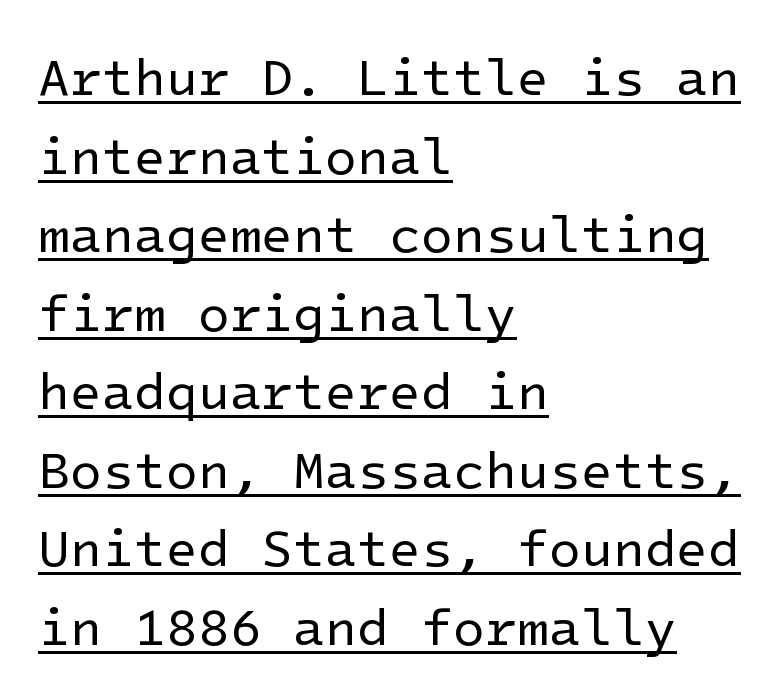
The image shows 52 px regular-weight sans-serif type, upright; set left-aligned, normal line spacing (1.51x), normal letter spacing, underlined; low stroke contrast and a medium x-height.
